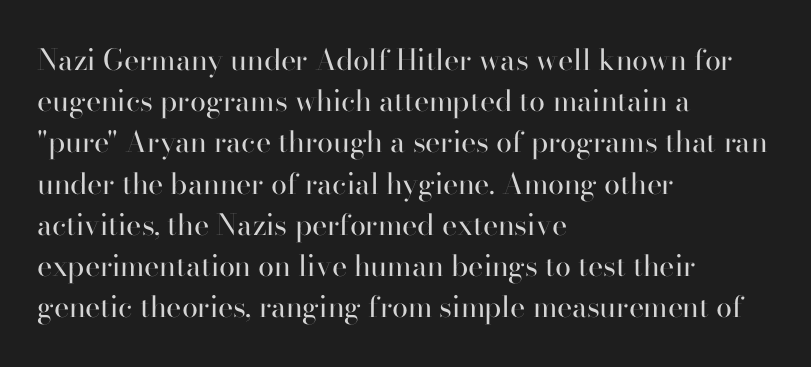
No word sits above an underline. These lines are rendered in a variable-pitch font. Every row of glyphs begins at an identical x-position on the left. Nobody touched the tracking dial on this one. Typographically, this falls in the serif category.
